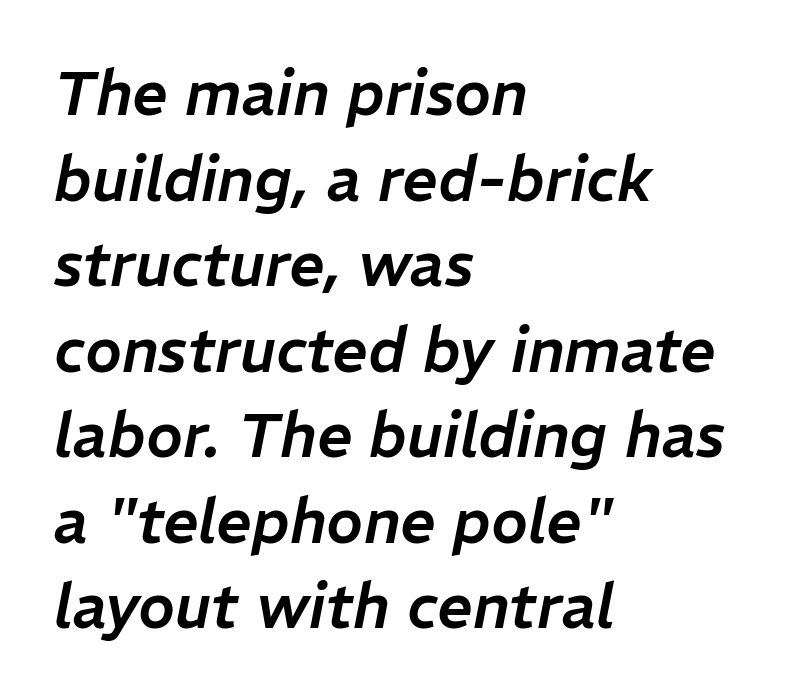
Q: Is the text italic (slanted)? A: Yes, it leans right by about 11 degrees.
Q: Is the text underlined? A: No.
Q: How is the paragraph aligned? A: Left-aligned.
Q: Is the spacing between letters normal or unusually wide? A: Normal.
Q: Is the spacing between lines tight, normal or loose? A: Normal.
Q: Width (condensed, normal, or wide)? A: Normal.
Q: Stroke contrast? A: Low.
Q: x-height? A: Medium.
Q: Monospaced? A: No.
